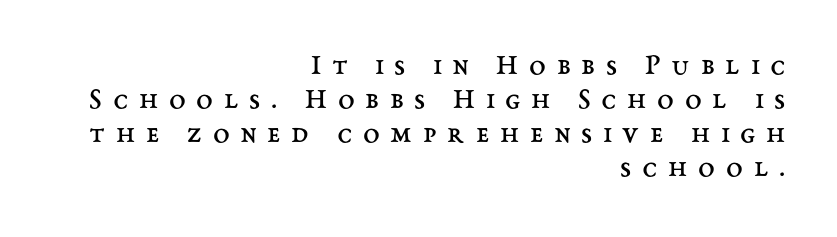
{"italic": "no", "bold": "no", "weight": "regular", "width": "normal", "stroke_contrast": "medium", "x_height": "medium", "monospaced": "no", "underline": "no", "align": "right", "line_spacing": "tight", "line_spacing_ratio": 1.13, "letter_spacing": "wide", "letter_spacing_em": 0.36, "glyph_px": 30}
